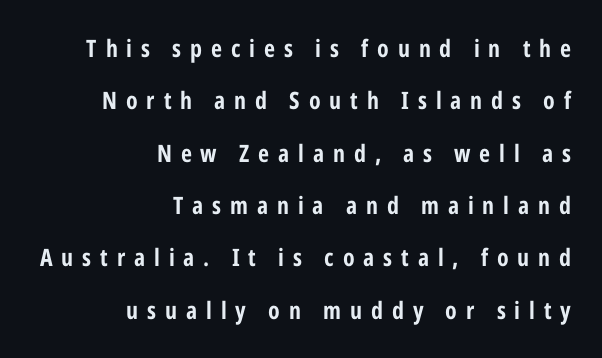
{"italic": "no", "underline": "no", "align": "right", "line_spacing": "loose", "line_spacing_ratio": 2.18, "letter_spacing": "wide", "letter_spacing_em": 0.37, "glyph_px": 24}
